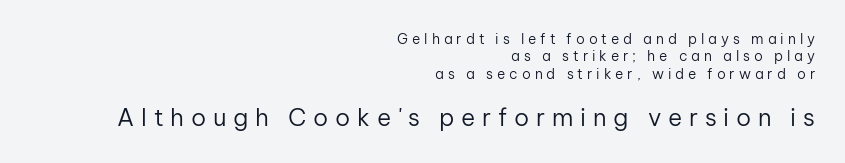
Q: Is the text bold? A: No.
Q: Is the text italic (slanted)? A: No, it is upright.
Q: Is the text underlined? A: No.
Q: How is the paragraph aligned? A: Right-aligned.
Q: Is the spacing between letters normal or unusually wide? A: Unusually wide.
Q: Is the spacing between lines tight, normal or loose? A: Normal.
Q: Which block of text is set in a larger size, the first (top) or the second (bottom)? A: The second (bottom) one.
